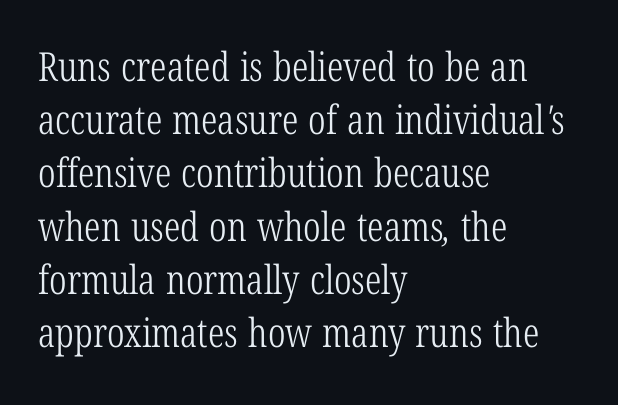
{"serif": "yes", "bold": "no", "weight": "light", "width": "condensed", "stroke_contrast": "low", "x_height": "medium", "monospaced": "no", "underline": "no", "align": "left", "line_spacing": "normal", "line_spacing_ratio": 1.33, "letter_spacing": "normal", "letter_spacing_em": 0.0, "glyph_px": 40}
